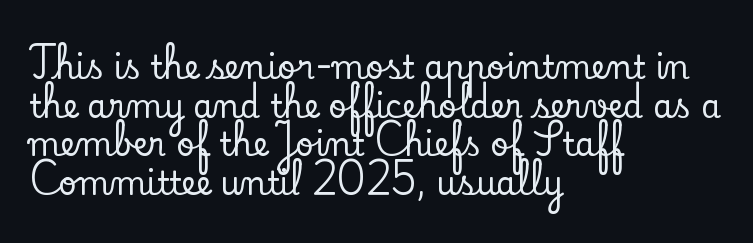
Is there any slant? The stems are plumb. The lines in this sample share a left origin and differ only in where they stop. Little horizontal feet cap the strokes, marking this as serif type. The string is rendered with underlining switched off. Here the glyphs are tracked normally, forming tight word shapes. The rendering uses natural spacing where letterforms have individual widths.
